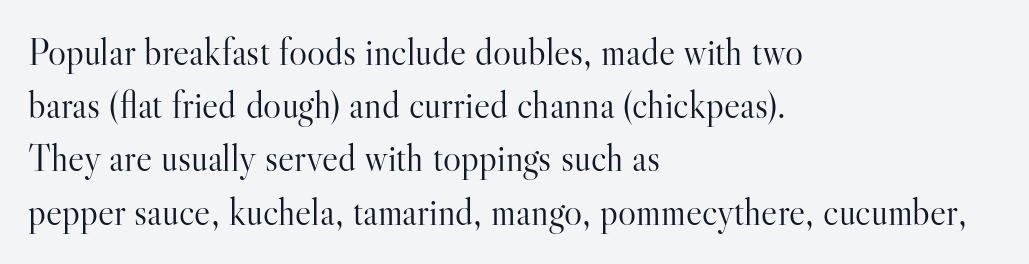
Q: Is the text bold? A: No.
Q: Is the text italic (slanted)? A: No, it is upright.
Q: Is the typeface a serif or a sans-serif typeface? A: Serif.
Q: Is the text underlined? A: No.
Q: How is the paragraph aligned? A: Left-aligned.
Q: Is the spacing between letters normal or unusually wide? A: Normal.
Q: Is the spacing between lines tight, normal or loose? A: Normal.
Q: Width (condensed, normal, or wide)? A: Normal.
Q: Stroke contrast? A: High.
Q: x-height? A: Small.
Q: Monospaced? A: No.
